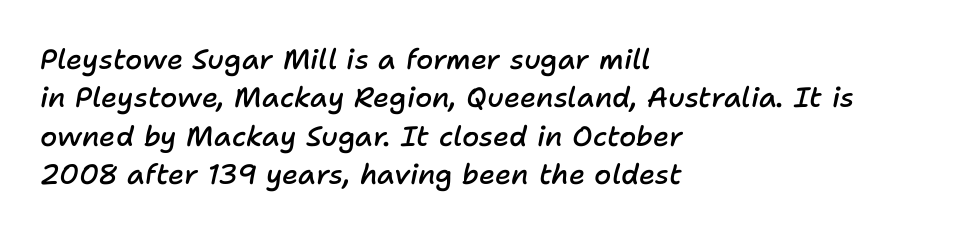
{"italic": "yes", "lean": "right", "slant_degrees": 11, "bold": "semi", "weight": "semibold", "width": "normal", "stroke_contrast": "low", "x_height": "medium", "monospaced": "no", "underline": "no", "align": "left", "line_spacing": "normal", "line_spacing_ratio": 1.37, "letter_spacing": "normal", "letter_spacing_em": 0.0, "glyph_px": 28}
